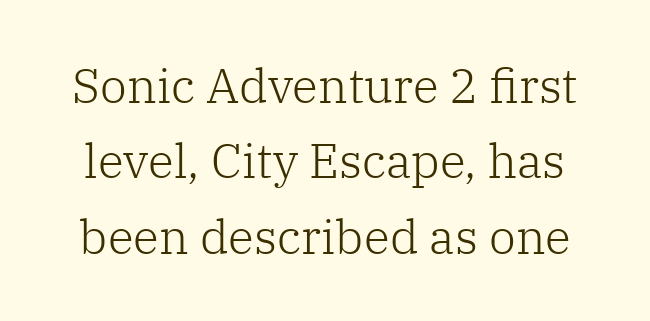
Is the type heavy? It reads as light-to-regular instead. Leading matches the norm, producing a regular column. This sample has the flowing, uneven cadence of proportional lettering. The lettering holds an erect, upright posture throughout. Default kerning and tracking; the words read as compact shapes. Only glyphs here, with clear space below each row.
